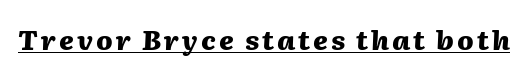
Bold? Absolutely — the strokes are thick and heavy. Somebody hit Ctrl+U on this one — the words are underlined. Does the lettering tilt? It does — this is italic.
